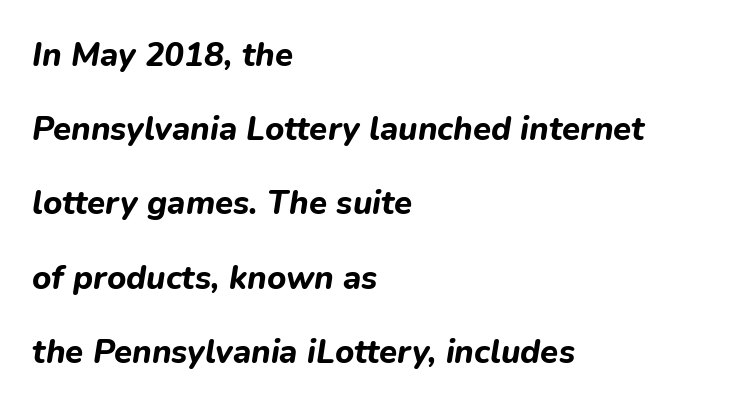
The image shows 33 px bold type, italic (leaning right); set left-aligned, loose line spacing (2.25x), normal letter spacing, not underlined; low stroke contrast and a medium x-height.
